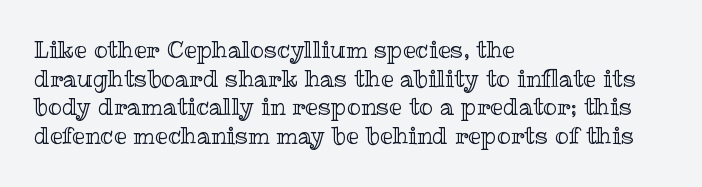
{"italic": "no", "underline": "no", "align": "left", "line_spacing": "normal", "line_spacing_ratio": 1.25, "letter_spacing": "normal", "letter_spacing_em": 0.0, "glyph_px": 23}
